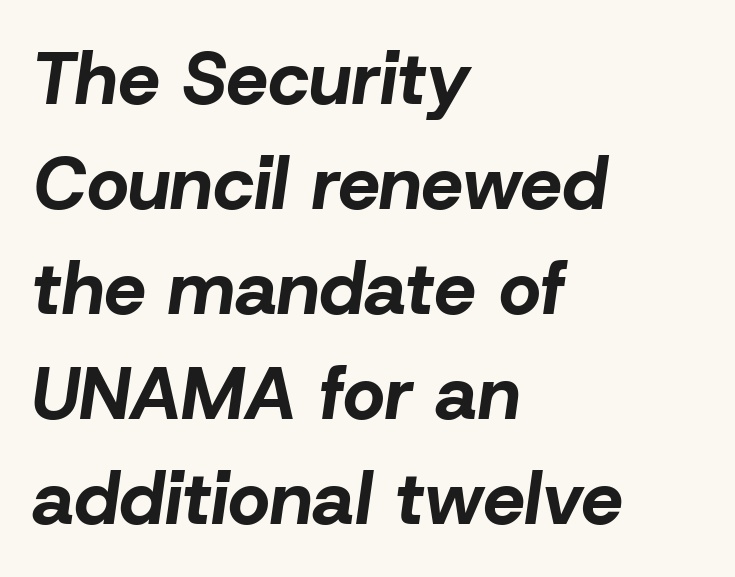
{"italic": "yes", "lean": "right", "slant_degrees": 8, "bold": "yes", "weight": "bold", "width": "normal", "stroke_contrast": "low", "x_height": "medium", "monospaced": "no", "underline": "no", "align": "left", "line_spacing": "normal", "line_spacing_ratio": 1.42, "letter_spacing": "normal", "letter_spacing_em": 0.0, "glyph_px": 74}
